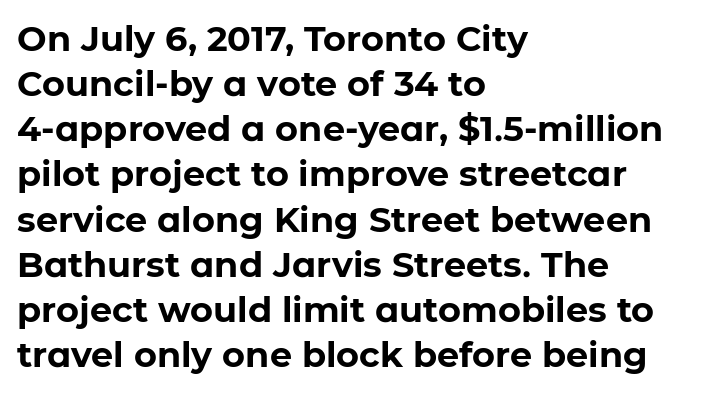
If you drew a ruler down the left edge, every line would touch it. You'd pick this weight for a headline — it's a proper bold. Letters rest on an invisible, unmarked baseline. The type family on display is of the sans-serif kind. The lettering holds an erect, upright posture throughout.
